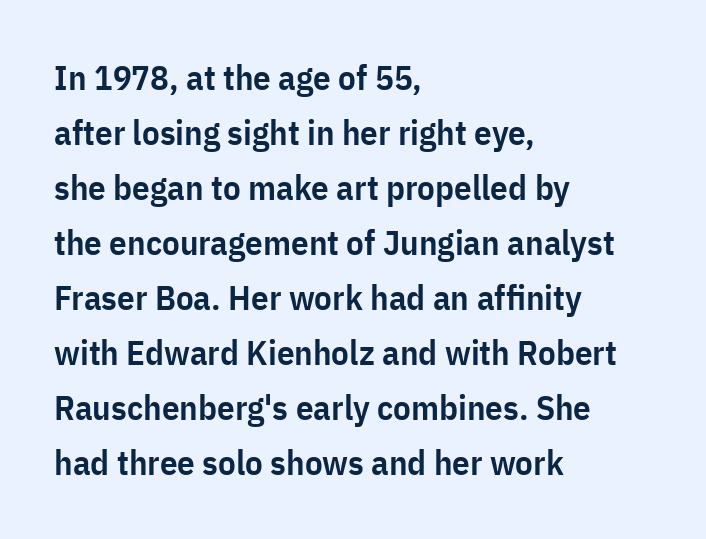
Q: Is the text bold? A: Semi-bold.
Q: Is the text italic (slanted)? A: No, it is upright.
Q: Is the typeface a serif or a sans-serif typeface? A: Sans-serif.
Q: Is the text underlined? A: No.
Q: How is the paragraph aligned? A: Left-aligned.
Q: Is the spacing between letters normal or unusually wide? A: Normal.
Q: Is the spacing between lines tight, normal or loose? A: Normal.
Q: Width (condensed, normal, or wide)? A: Condensed.
Q: Stroke contrast? A: Low.
Q: x-height? A: Medium.
Q: Monospaced? A: No.
